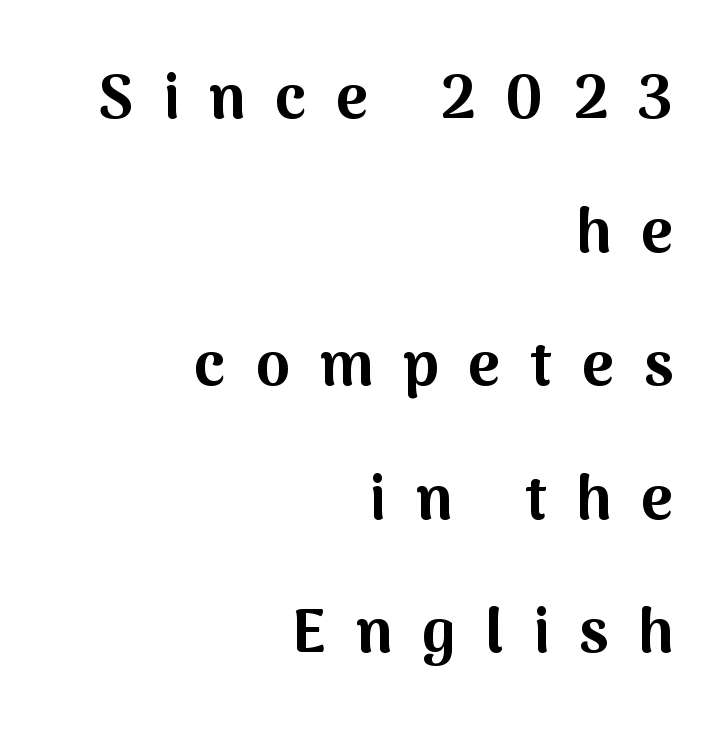
The image shows 61 px bold sans-serif type, upright; set right-aligned, loose line spacing (2.19x), unusually wide letter spacing (+0.49 em), not underlined; medium stroke contrast and a medium x-height.
